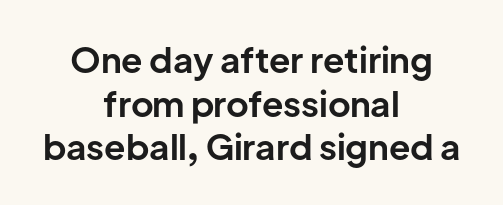
Q: Is the text bold? A: Yes.
Q: Is the text italic (slanted)? A: No, it is upright.
Q: Is the typeface a serif or a sans-serif typeface? A: Sans-serif.
Q: Is the text underlined? A: No.
Q: How is the paragraph aligned? A: Centered.
Q: Is the spacing between letters normal or unusually wide? A: Normal.
Q: Is the spacing between lines tight, normal or loose? A: Normal.
Q: Width (condensed, normal, or wide)? A: Normal.
Q: Stroke contrast? A: Low.
Q: x-height? A: Medium.
Q: Monospaced? A: No.
